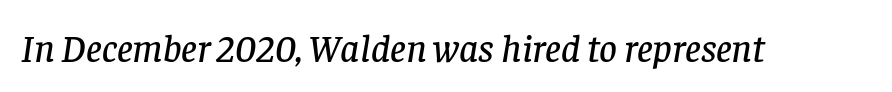
Q: Is the text italic (slanted)? A: Yes, it leans right by about 8 degrees.
Q: Is the typeface a serif or a sans-serif typeface? A: Serif.
Q: Is the text underlined? A: No.
Q: Is the spacing between letters normal or unusually wide? A: Normal.
Q: Width (condensed, normal, or wide)? A: Normal.
Q: Stroke contrast? A: Low.
Q: x-height? A: Large.
Q: Monospaced? A: No.
